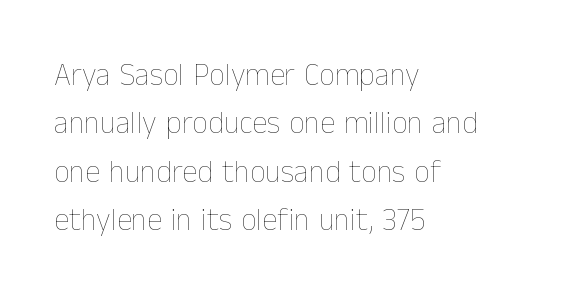
Q: Is the text bold? A: No.
Q: Is the text italic (slanted)? A: No, it is upright.
Q: Is the text underlined? A: No.
Q: How is the paragraph aligned? A: Left-aligned.
Q: Is the spacing between letters normal or unusually wide? A: Normal.
Q: Is the spacing between lines tight, normal or loose? A: Normal.
Q: Width (condensed, normal, or wide)? A: Normal.
Q: Stroke contrast? A: Low.
Q: x-height? A: Medium.
Q: Monospaced? A: No.
